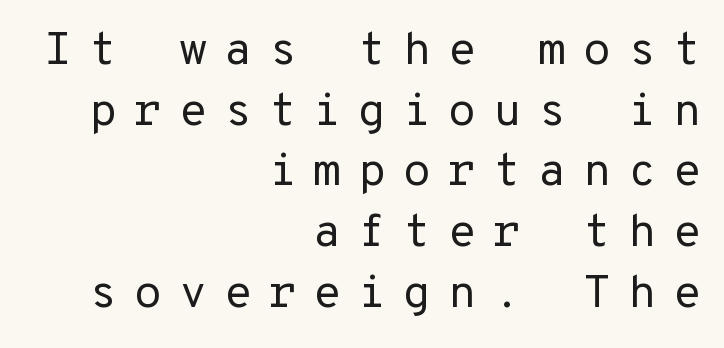
The image shows 46 px regular-weight sans-serif type, upright; set right-aligned, normal line spacing (1.32x), unusually wide letter spacing (+0.36 em), not underlined; low stroke contrast and a medium x-height.
